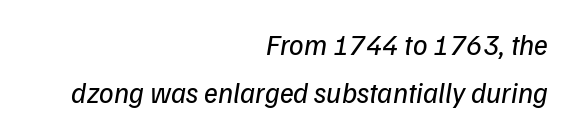
The image shows 29 px regular-weight sans-serif type; set right-aligned, normal line spacing (1.64x), normal letter spacing, not underlined; low stroke contrast and a medium x-height.
